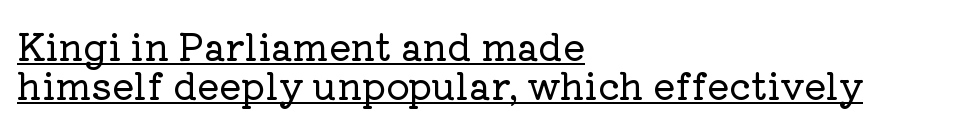
The image shows 37 px serif type, upright; set left-aligned, tight line spacing (1.06x), normal letter spacing, underlined; low stroke contrast and a medium x-height.
